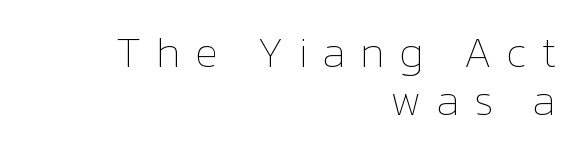
The line-height multiplier appears low, near solid setting. The characters are drawn with everyday or finer stroke widths. Horizontal alignment here is rightward, an uncommon choice for prose. The face used here is rendered with a markedly widened letterfit. Character widths vary here, with narrow letters taking less room than wide ones. Plain, unruled lines of type.
